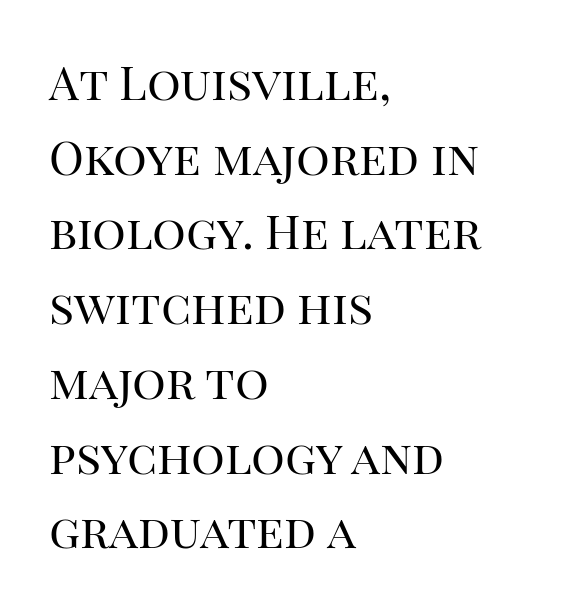
The image shows 47 px regular-weight serif type, upright; set left-aligned, normal line spacing (1.59x), normal letter spacing, not underlined; high stroke contrast and a large x-height.
